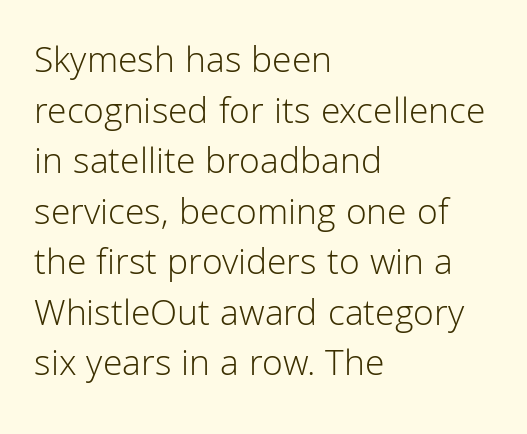
Q: Is the text bold? A: No.
Q: Is the text italic (slanted)? A: No, it is upright.
Q: Is the typeface a serif or a sans-serif typeface? A: Sans-serif.
Q: Is the text underlined? A: No.
Q: How is the paragraph aligned? A: Left-aligned.
Q: Is the spacing between letters normal or unusually wide? A: Normal.
Q: Is the spacing between lines tight, normal or loose? A: Normal.
Q: Width (condensed, normal, or wide)? A: Normal.
Q: Stroke contrast? A: Low.
Q: x-height? A: Medium.
Q: Monospaced? A: No.
